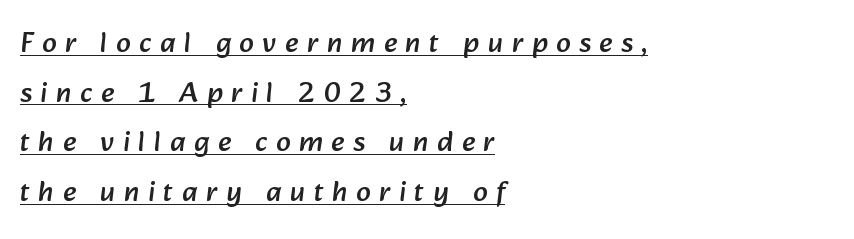
The image shows 29 px sans-serif type; set left-aligned, line spacing 1.71x, unusually wide letter spacing (+0.3 em), underlined; low stroke contrast and a medium x-height.
